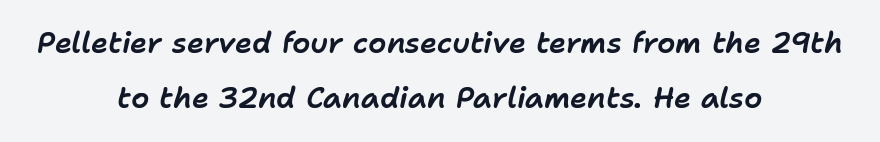
{"italic": "yes", "lean": "right", "slant_degrees": 11, "width": "normal", "stroke_contrast": "low", "x_height": "medium", "monospaced": "no", "underline": "no", "align": "center", "line_spacing": "loose", "line_spacing_ratio": 1.9, "letter_spacing": "normal", "letter_spacing_em": 0.0, "glyph_px": 29}
